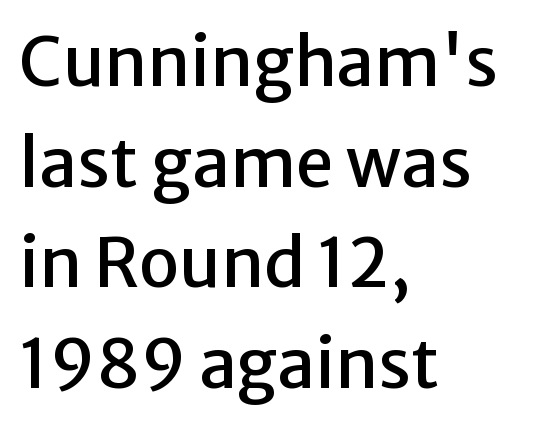
Q: Is the text italic (slanted)? A: No, it is upright.
Q: Is the typeface a serif or a sans-serif typeface? A: Sans-serif.
Q: Is the text underlined? A: No.
Q: How is the paragraph aligned? A: Left-aligned.
Q: Is the spacing between letters normal or unusually wide? A: Normal.
Q: Is the spacing between lines tight, normal or loose? A: Normal.
Q: Width (condensed, normal, or wide)? A: Normal.
Q: Stroke contrast? A: Low.
Q: x-height? A: Medium.
Q: Monospaced? A: No.
